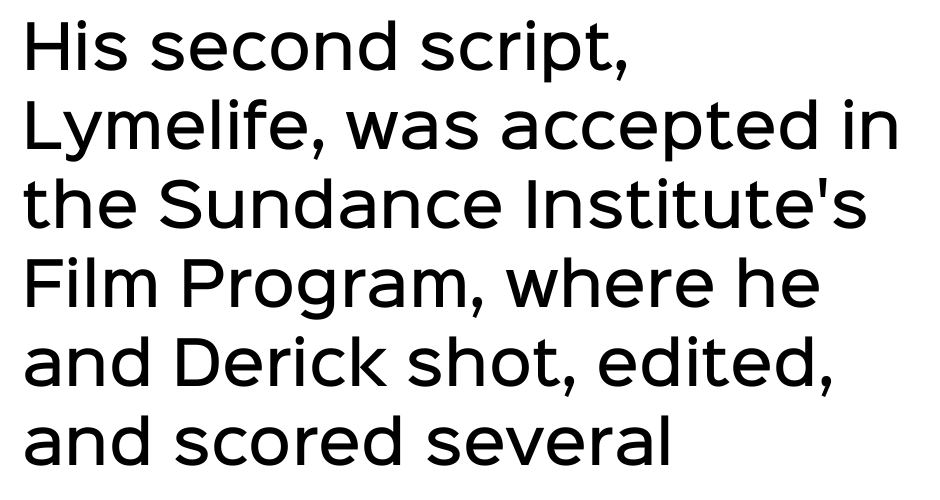
The image shows 59 px semibold sans-serif type, upright; set left-aligned, normal line spacing (1.34x), normal letter spacing, not underlined; low stroke contrast and a medium x-height.
